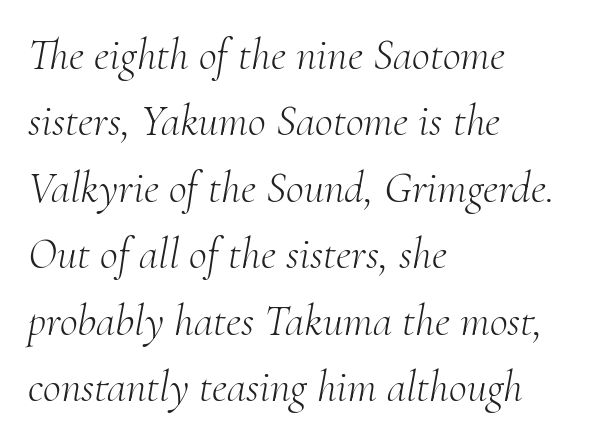
The face used here is seriffed, in the tradition of book romans. The text block is weighted toward the left margin, trailing off unevenly rightward. A quiet, ordinary-to-light weight characterises the typeface. Is there much room between lines? A standard amount, neither cramped nor airy. These lines are rendered in a variable-pitch font. You could call the tracking neutral — neither tight nor loose.
